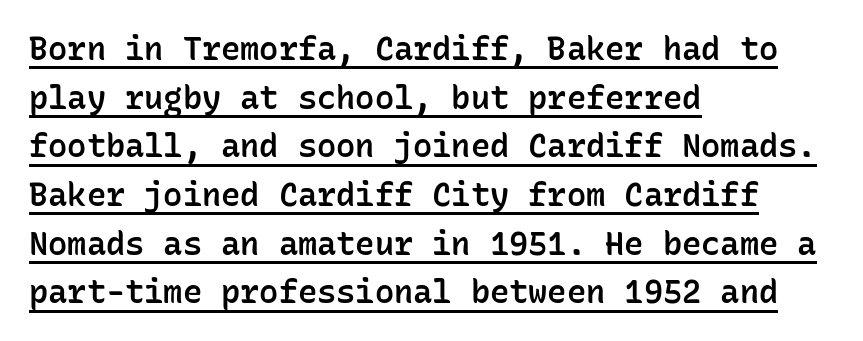
The letters sit at their default tracking, neither squeezed nor spread. The rendered words wear a rule along their underside. Line starts are locked; line ends wander. Unlike italic type, these characters show no tilt at all. Heft: intermediate — a semibold. Here the designer chose a console-style face with uniform glyph widths.
